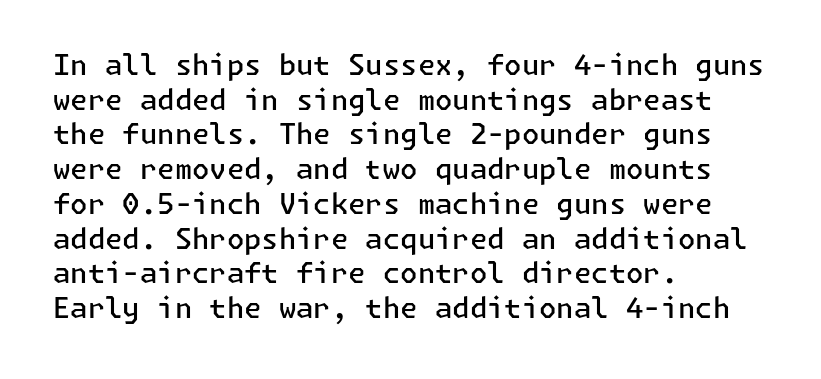
The image shows 28 px semibold sans-serif type, upright; set left-aligned, line spacing 1.24x, normal letter spacing, not underlined; low stroke contrast and a medium x-height.
